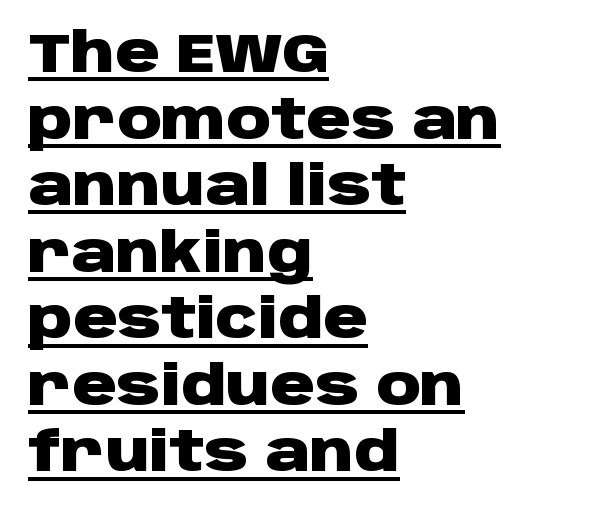
Q: Is the text bold? A: Yes.
Q: Is the text italic (slanted)? A: No, it is upright.
Q: Is the typeface a serif or a sans-serif typeface? A: Sans-serif.
Q: Is the text underlined? A: Yes.
Q: How is the paragraph aligned? A: Left-aligned.
Q: Is the spacing between letters normal or unusually wide? A: Normal.
Q: Width (condensed, normal, or wide)? A: Wide.
Q: Stroke contrast? A: Low.
Q: x-height? A: Large.
Q: Monospaced? A: No.
